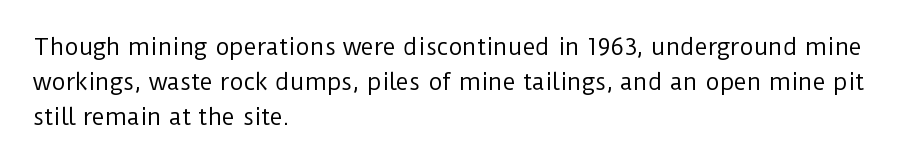
All the whitespace from short lines collects on the right. No extra tracking has been applied to these lines. Characters remain perfectly vertical along every line. The space beneath each line is pristine and unruled. Vertical stems look standard width or narrower in stroke.
